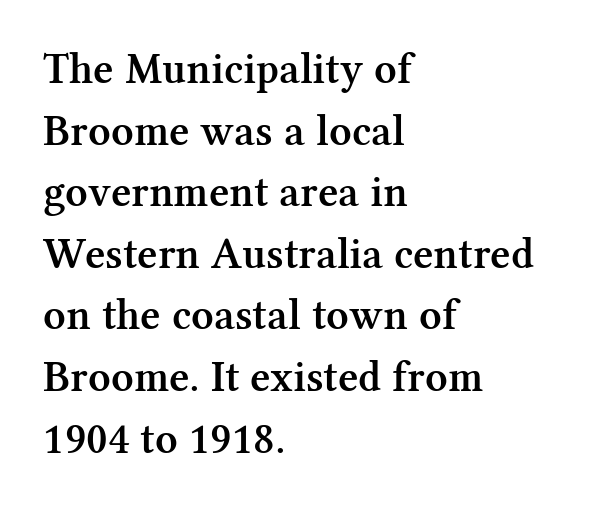
The image shows 44 px semibold serif type, upright; set left-aligned, normal line spacing (1.4x), normal letter spacing, not underlined; medium stroke contrast and a medium x-height.
